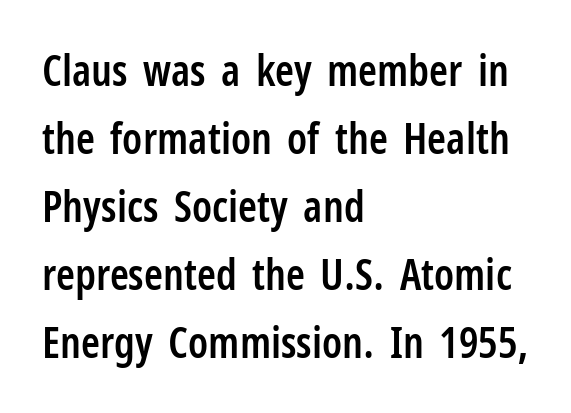
The image shows 43 px semibold, condensed sans-serif type, upright; set left-aligned, normal line spacing (1.58x), normal letter spacing, not underlined; low stroke contrast and a medium x-height.
